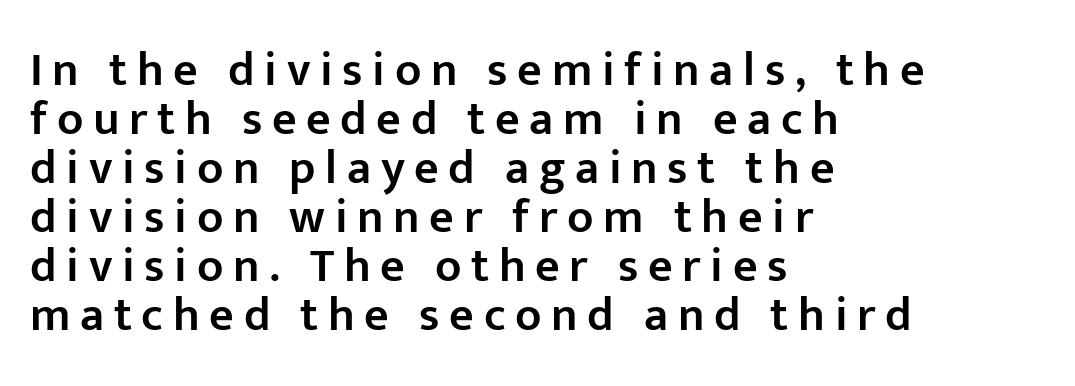
The image shows 48 px semibold sans-serif type, upright; set left-aligned, tight line spacing (1.02x), unusually wide letter spacing (+0.2 em), not underlined; low stroke contrast and a medium x-height.
